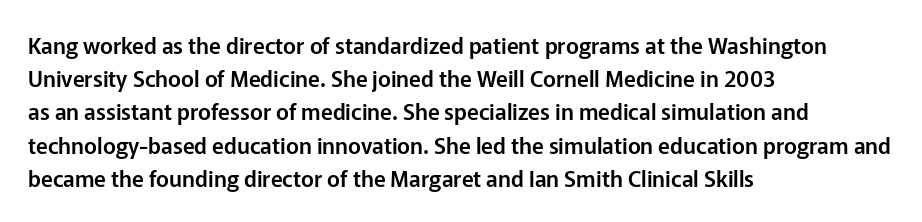
{"italic": "no", "underline": "no", "align": "left", "line_spacing": "normal", "line_spacing_ratio": 1.51, "letter_spacing": "normal", "letter_spacing_em": 0.0, "glyph_px": 22}
